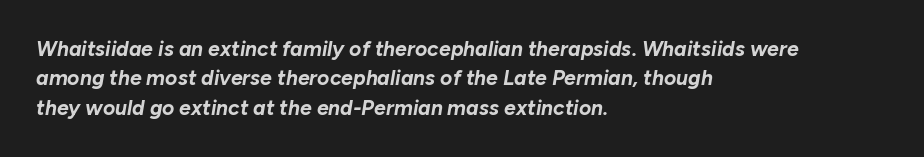
Q: Is the text bold? A: Yes.
Q: Is the text italic (slanted)? A: Yes, it leans right by about 10 degrees.
Q: Is the text underlined? A: No.
Q: How is the paragraph aligned? A: Left-aligned.
Q: Is the spacing between letters normal or unusually wide? A: Normal.
Q: Is the spacing between lines tight, normal or loose? A: Normal.
